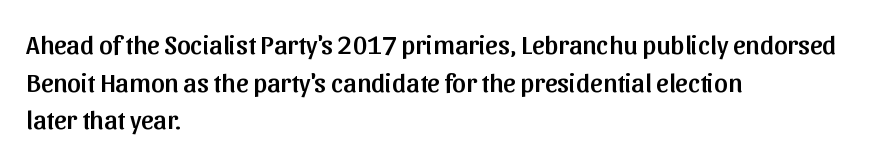
Plain, unruled lines of type. The lines in this sample share a left origin and differ only in where they stop. The specimen reads as upright at a glance. Letter spacing: default. If you measured baseline to baseline, you'd find a middling distance.
